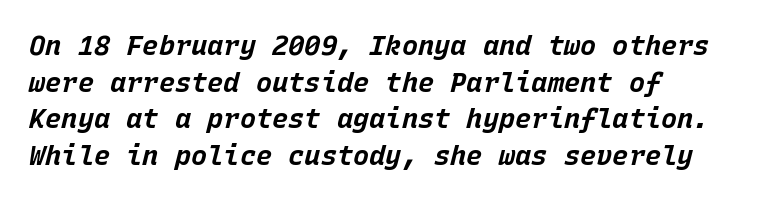
Q: Is the text bold? A: Yes.
Q: Is the text italic (slanted)? A: Yes, it leans right by about 15 degrees.
Q: Is the text underlined? A: No.
Q: How is the paragraph aligned? A: Left-aligned.
Q: Is the spacing between letters normal or unusually wide? A: Normal.
Q: Is the spacing between lines tight, normal or loose? A: Normal.
